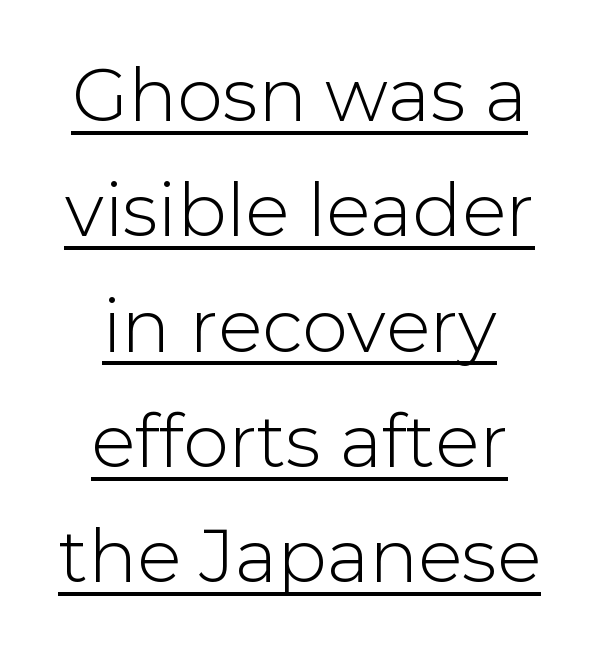
{"serif": "no", "italic": "no", "width": "normal", "stroke_contrast": "low", "x_height": "medium", "monospaced": "no", "underline": "yes", "align": "center", "line_spacing": "normal", "line_spacing_ratio": 1.58, "letter_spacing": "normal", "letter_spacing_em": 0.0, "glyph_px": 73}
